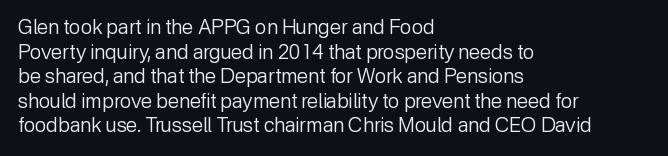
The image shows 20 px text type, upright; set left-aligned, line spacing 1.23x, normal letter spacing, not underlined.
